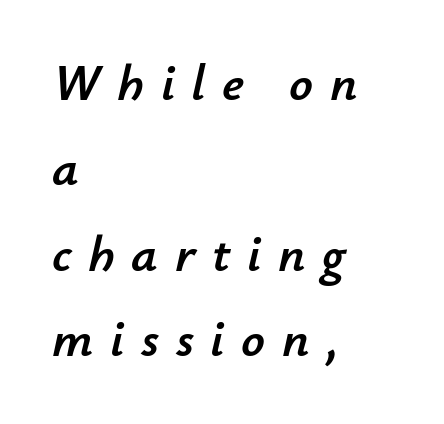
Q: Is the text italic (slanted)? A: Yes, it leans right by about 12 degrees.
Q: Is the text underlined? A: No.
Q: How is the paragraph aligned? A: Left-aligned.
Q: Is the spacing between letters normal or unusually wide? A: Unusually wide.
Q: Is the spacing between lines tight, normal or loose? A: Normal.
Q: Width (condensed, normal, or wide)? A: Normal.
Q: Stroke contrast? A: Low.
Q: x-height? A: Small.
Q: Monospaced? A: No.
